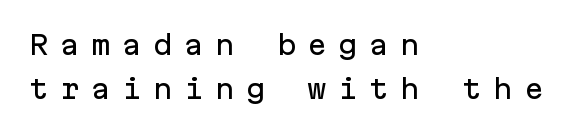
The letters are spread apart with noticeably loose tracking. These lines stack with their left ends in a neat column. Quick note: underline off. Rows of type keep a routine distance in the vertical direction. Unlike italic type, these characters show no tilt at all.
